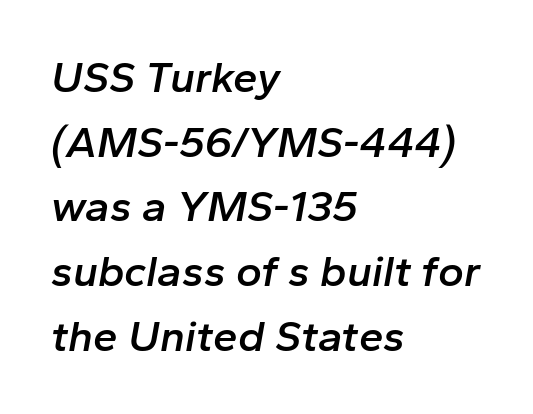
{"italic": "yes", "lean": "right", "slant_degrees": 10, "bold": "semi", "weight": "semibold", "width": "normal", "stroke_contrast": "low", "x_height": "medium", "monospaced": "no", "underline": "no", "align": "left", "line_spacing": "normal", "line_spacing_ratio": 1.47, "letter_spacing": "normal", "letter_spacing_em": 0.0, "glyph_px": 44}
